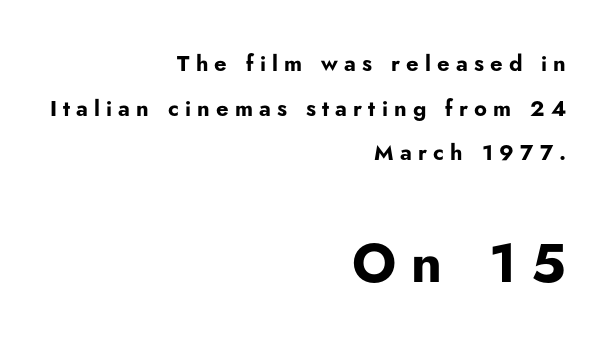
The image shows 54 px bold sans-serif type, upright; set right-aligned, loose line spacing (2.03x), unusually wide letter spacing (+0.28 em), not underlined; the second (bottom) block is 2.45x larger; low stroke contrast and a small x-height.
